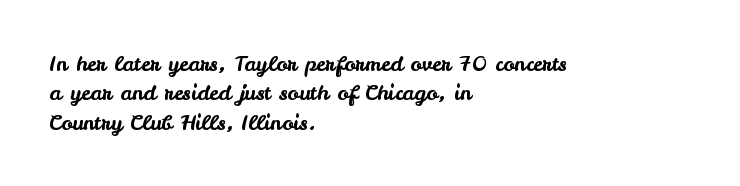
The image shows 21 px text type; set left-aligned, normal line spacing (1.4x), normal letter spacing, not underlined.
